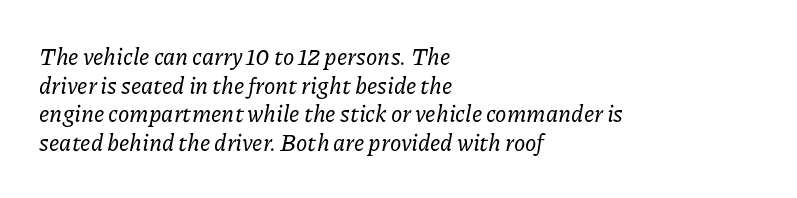
These lines were composed using italics. The letters sit at their default tracking, neither squeezed nor spread. The strip under each line holds only bare page. This sample is left-justified, so line endings fall wherever the words run out.
